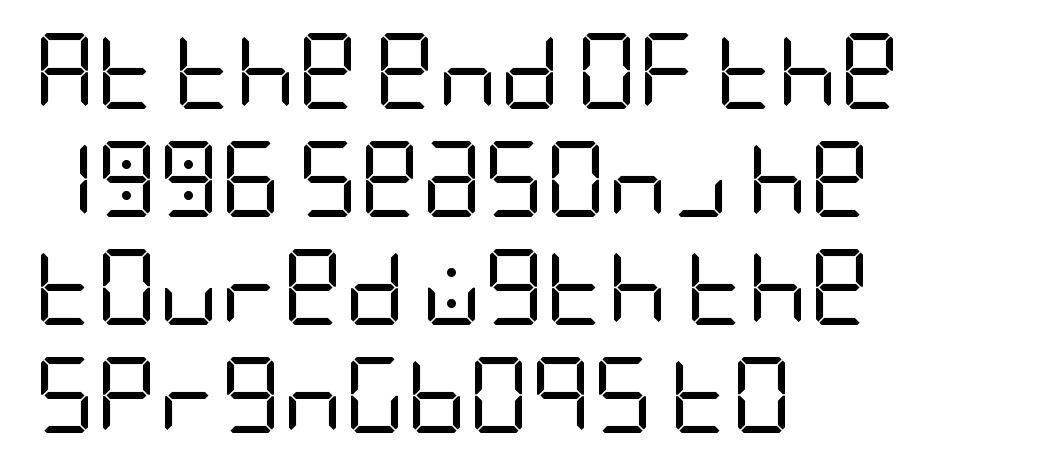
Q: Is the text bold? A: No.
Q: Is the text italic (slanted)? A: No, it is upright.
Q: Is the typeface a serif or a sans-serif typeface? A: Sans-serif.
Q: Is the text underlined? A: No.
Q: How is the paragraph aligned? A: Left-aligned.
Q: Is the spacing between letters normal or unusually wide? A: Normal.
Q: Is the spacing between lines tight, normal or loose? A: Normal.
Q: Width (condensed, normal, or wide)? A: Condensed.
Q: Stroke contrast? A: Low.
Q: x-height? A: Large.
